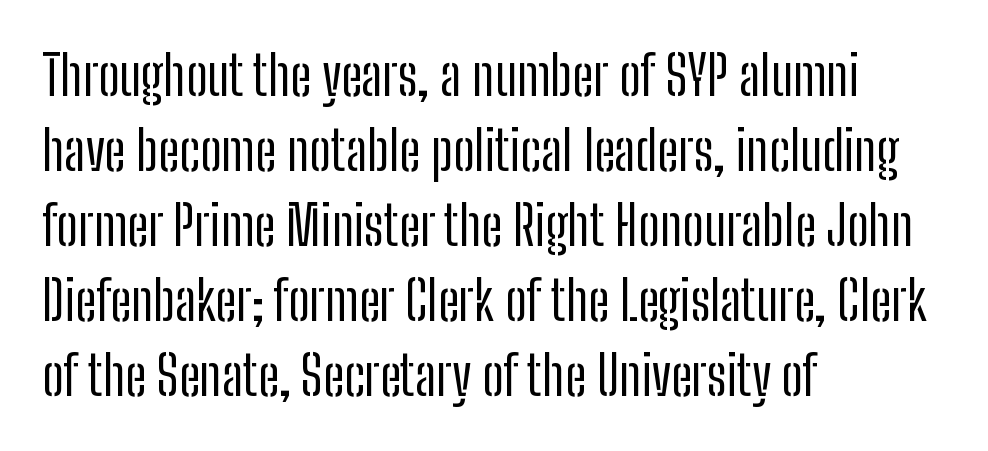
The passage shown is typed in a proportional face where columns would drift. Italic? Not at all — the glyphs are vertical. These lines stack with their left ends in a neat column. What kind of face is this? One without serifs — a sans. Between one letter and the next there's only the usual sliver of space. The designer left line spacing at the default.
